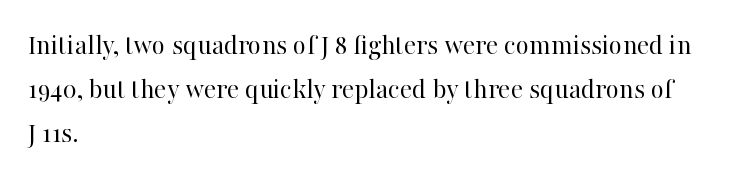
Think of a printed novel: that variable character pitch is what you see here. Regarding serifs, this sample has them. These lines sit exactly where default settings would place them. These lines were composed using upright roman letters. The text block is weighted toward the left margin, trailing off unevenly rightward.
